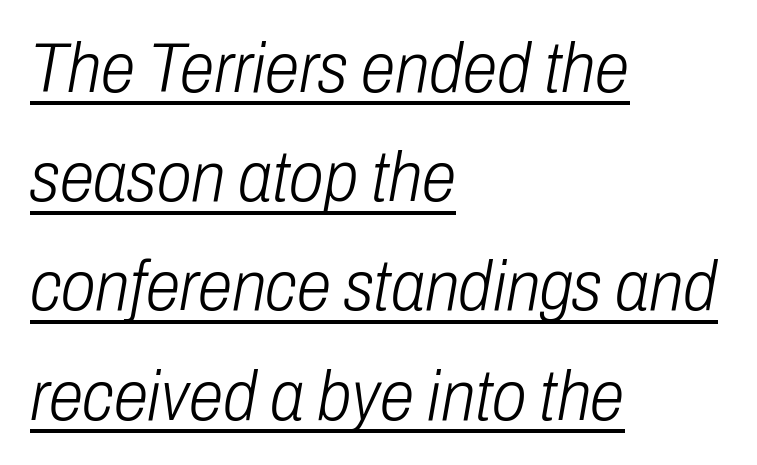
The image shows 70 px light, condensed type, italic (leaning right); set left-aligned, normal line spacing (1.56x), normal letter spacing, underlined; low stroke contrast and a medium x-height.
